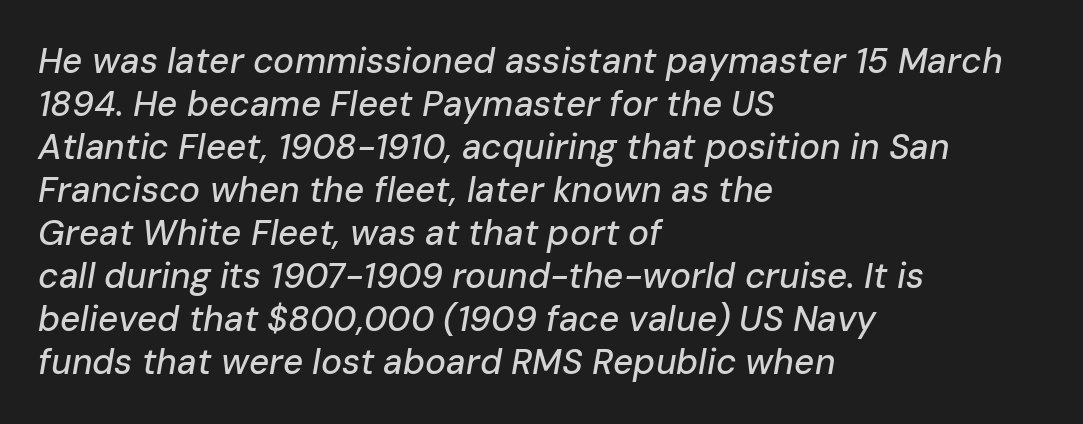
The words here are not underlined. Which margin do the lines hug? The left one — the right edge is uneven. It's the slanting kind of type. The horizontal fit of the characters is conventional and even. The letters advance in unequal steps, a hallmark of proportional type.
